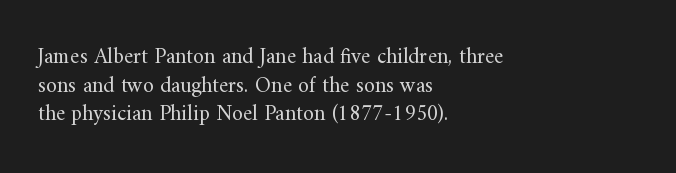
Q: Is the text bold? A: No.
Q: Is the text italic (slanted)? A: No, it is upright.
Q: Is the text underlined? A: No.
Q: How is the paragraph aligned? A: Left-aligned.
Q: Is the spacing between letters normal or unusually wide? A: Normal.
Q: Is the spacing between lines tight, normal or loose? A: Normal.
